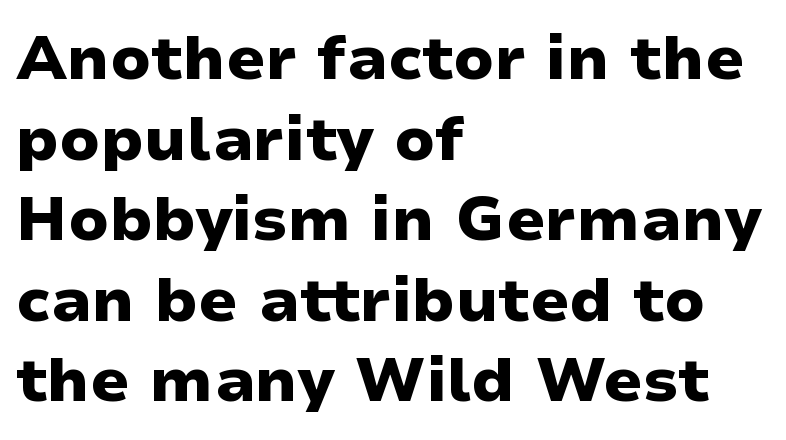
Q: Is the text bold? A: Yes.
Q: Is the text italic (slanted)? A: No, it is upright.
Q: Is the typeface a serif or a sans-serif typeface? A: Sans-serif.
Q: Is the text underlined? A: No.
Q: How is the paragraph aligned? A: Left-aligned.
Q: Is the spacing between letters normal or unusually wide? A: Normal.
Q: Is the spacing between lines tight, normal or loose? A: Normal.
Q: Width (condensed, normal, or wide)? A: Wide.
Q: Stroke contrast? A: Low.
Q: x-height? A: Medium.
Q: Monospaced? A: No.
